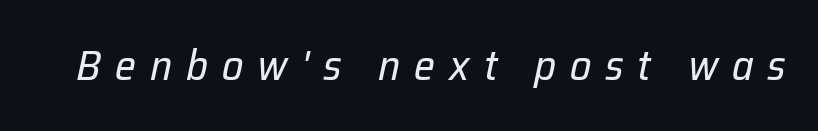
{"italic": "yes", "lean": "right", "slant_degrees": 12, "bold": "no", "weight": "regular", "width": "normal", "stroke_contrast": "low", "x_height": "medium", "monospaced": "no", "underline": "no", "letter_spacing": "wide", "letter_spacing_em": 0.33, "glyph_px": 42}
